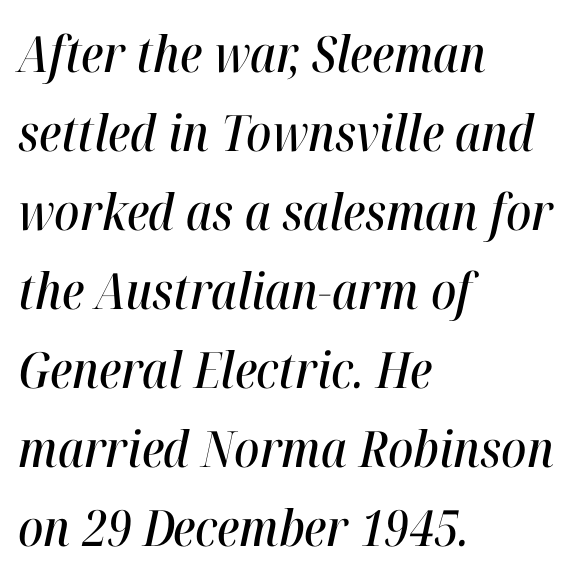
{"italic": "yes", "lean": "right", "slant_degrees": 12, "width": "condensed", "stroke_contrast": "high", "x_height": "medium", "monospaced": "no", "underline": "no", "align": "left", "line_spacing": "normal", "line_spacing_ratio": 1.58, "letter_spacing": "normal", "letter_spacing_em": 0.0, "glyph_px": 50}
